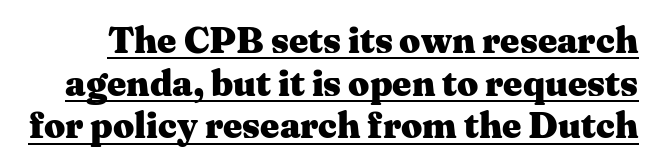
{"serif": "yes", "italic": "no", "bold": "yes", "weight": "heavy", "width": "wide", "stroke_contrast": "medium", "x_height": "medium", "monospaced": "no", "underline": "yes", "line_spacing": "tight", "line_spacing_ratio": 1.15, "letter_spacing": "normal", "letter_spacing_em": 0.0, "glyph_px": 37}
